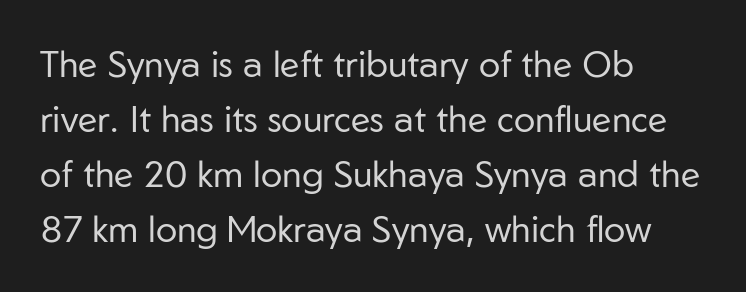
The image shows 36 px regular-weight sans-serif type, upright; set left-aligned, normal line spacing (1.53x), normal letter spacing, not underlined; low stroke contrast and a medium x-height.
